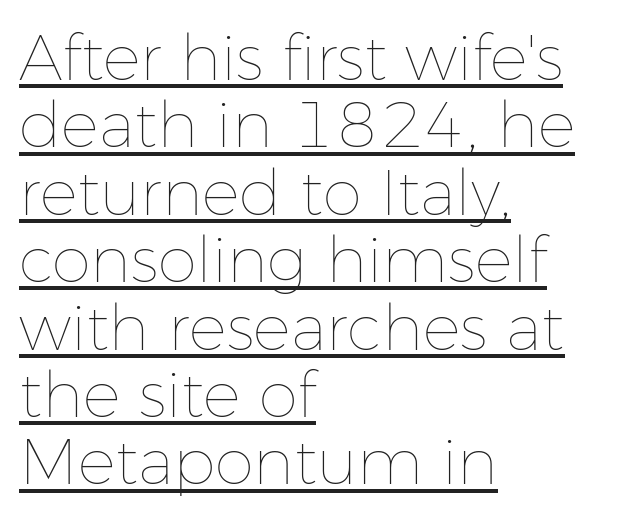
The image shows 63 px thin type, upright; set left-aligned, tight line spacing (1.07x), normal letter spacing, underlined; low stroke contrast and a medium x-height.
